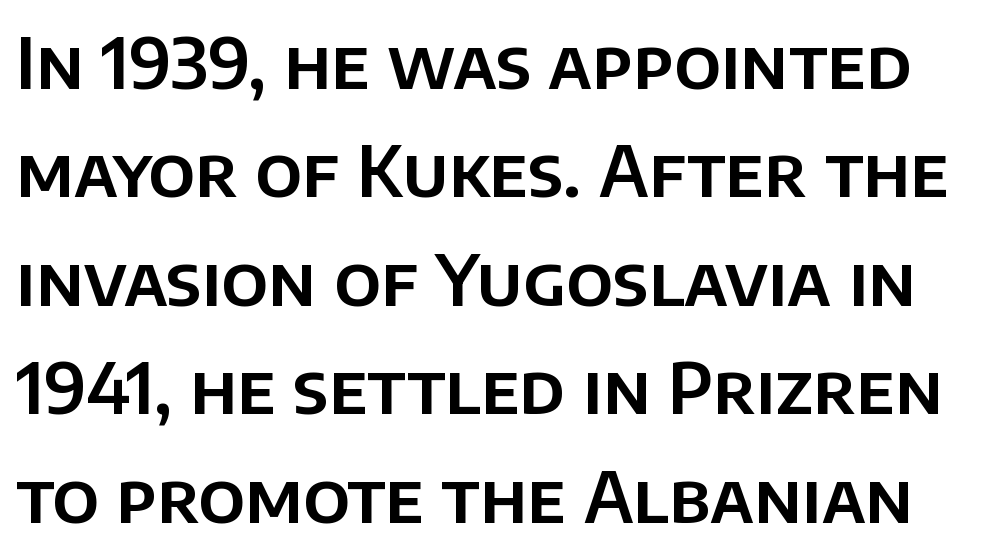
The image shows 70 px sans-serif type, upright; set normal line spacing (1.55x), normal letter spacing, not underlined; low stroke contrast and a large x-height.
